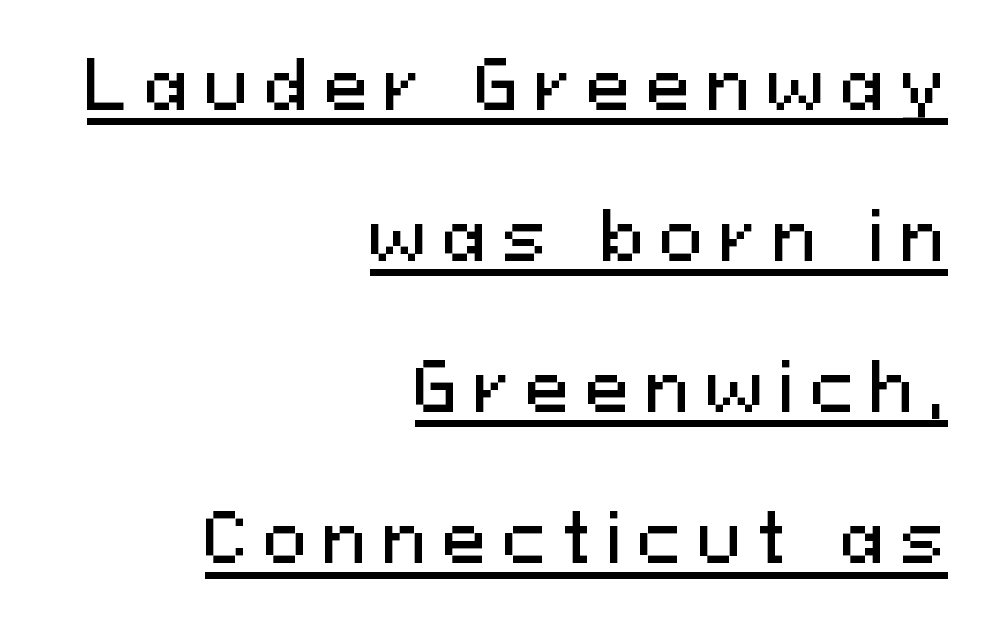
The type is letterspaced generously, with wide tracking. Note the varied advance widths — an 'i' is clearly narrower than an 'm'. Reading down the column, the eye jumps a long way to each next line. In designer terms, the underline attribute is active on this setting. Stroke terminals: plain, sans-serif.
